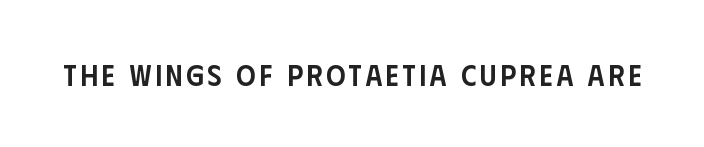
The image shows 30 px semibold, condensed sans-serif type, upright; set not underlined; low stroke contrast and a large x-height.
